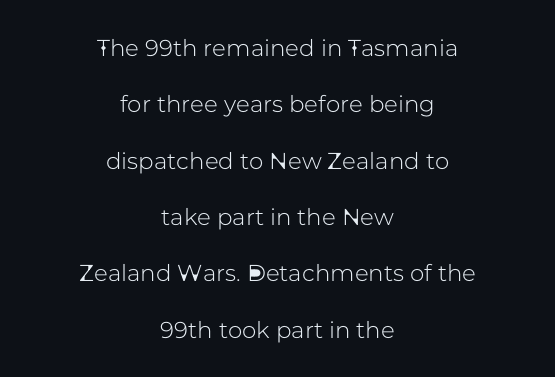
{"italic": "no", "underline": "no", "align": "center", "line_spacing": "loose", "line_spacing_ratio": 2.45, "letter_spacing": "normal", "letter_spacing_em": 0.0, "glyph_px": 23}
